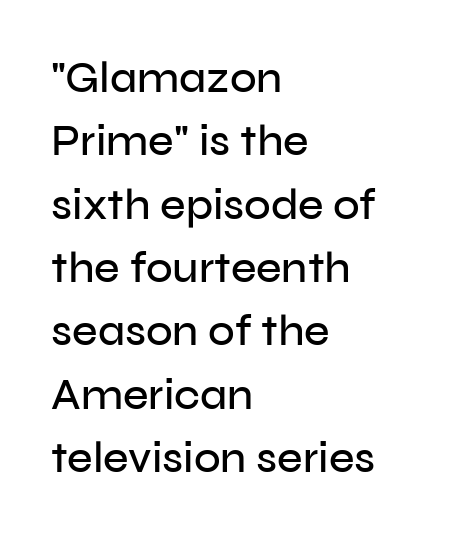
Q: Is the text italic (slanted)? A: No, it is upright.
Q: Is the typeface a serif or a sans-serif typeface? A: Sans-serif.
Q: Is the text underlined? A: No.
Q: How is the paragraph aligned? A: Left-aligned.
Q: Is the spacing between letters normal or unusually wide? A: Normal.
Q: Is the spacing between lines tight, normal or loose? A: Normal.
Q: Width (condensed, normal, or wide)? A: Normal.
Q: Stroke contrast? A: Low.
Q: x-height? A: Medium.
Q: Monospaced? A: No.
